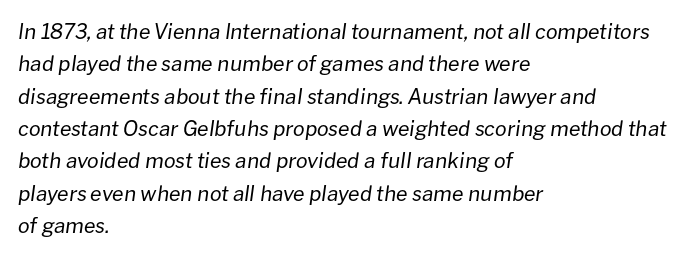
The paragraph has a hard left edge and a soft right edge. You could call the tracking neutral — neither tight nor loose. Is the stroke heavy? The answer is a plain regular-or-lighter. The string is rendered with underlining switched off.
